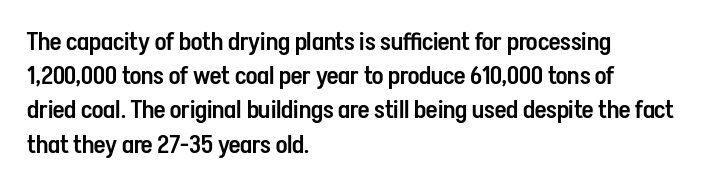
Compared with typical body copy, the letter spacing here is the same. Words float on clear page, feet unadorned. This is the regular roman posture of the typeface. The strokes are fattened partway — semibold, not bold.
